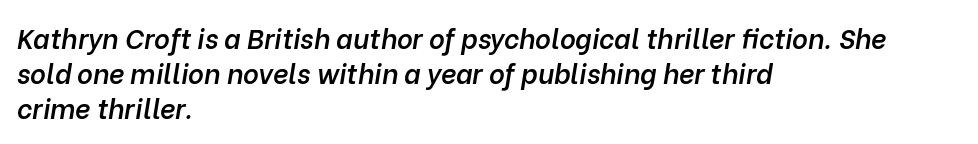
{"italic": "yes", "lean": "right", "slant_degrees": 10, "bold": "semi", "underline": "no", "align": "left", "line_spacing": "normal", "line_spacing_ratio": 1.3, "letter_spacing": "normal", "letter_spacing_em": 0.0, "glyph_px": 27}
